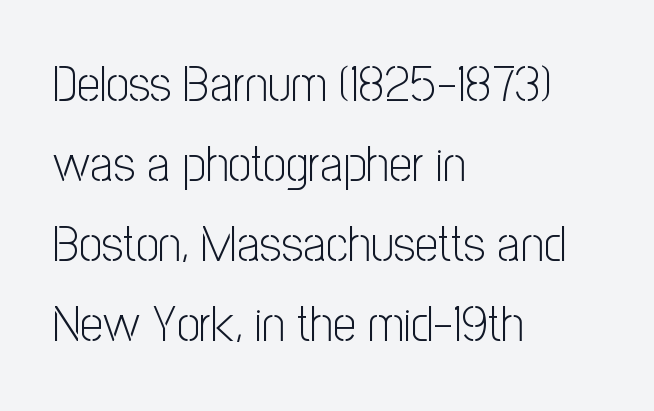
{"serif": "no", "italic": "no", "bold": "no", "weight": "light", "width": "condensed", "stroke_contrast": "low", "x_height": "medium", "monospaced": "no", "underline": "no", "align": "left", "line_spacing": "normal", "line_spacing_ratio": 1.57, "letter_spacing": "normal", "letter_spacing_em": 0.0, "glyph_px": 51}
